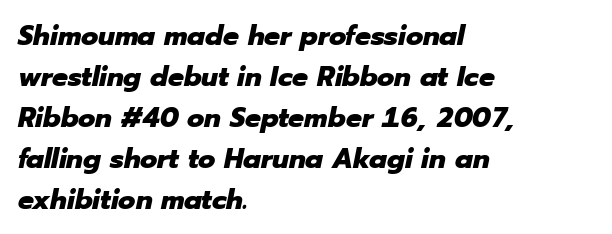
The rendering uses natural spacing where letterforms have individual widths. A bare baseline throughout the passage. The lines sit at an ordinary, default distance from one another. Compared with a centered layout, this one pins lines to the left instead. You'd pick this weight for a headline — it's a proper bold.
